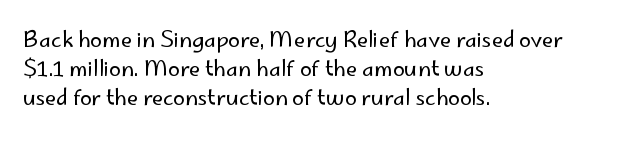
Letters rest on an invisible, unmarked baseline. Heaviness? Minimal to ordinary, like unemphasized prose. The rendering anchors every line to the left-hand side. The line-height multiplier appears to be the usual default.
